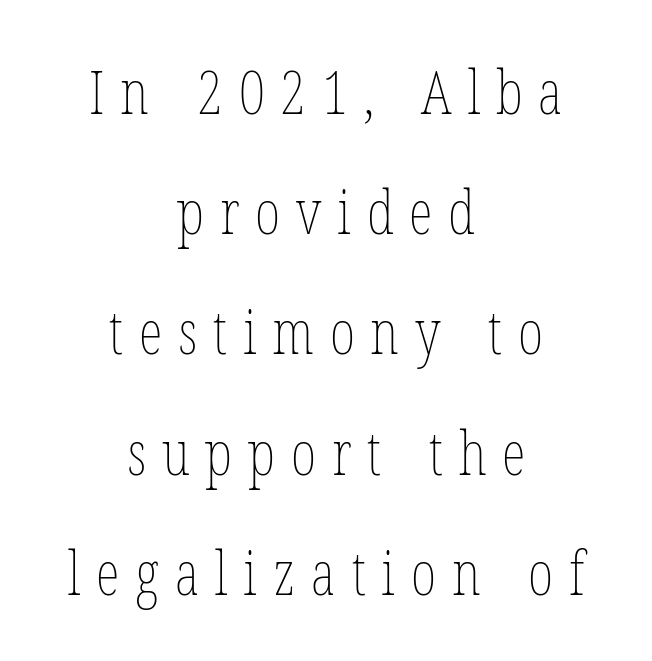
A light-to-regular cut is what we see here. Characters remain perfectly vertical along every line. The face used here is proportionally spaced, like ordinary book or web type. Between one letter and the next there's a generous, obvious gap. The lines are spread far apart with generous leading.
